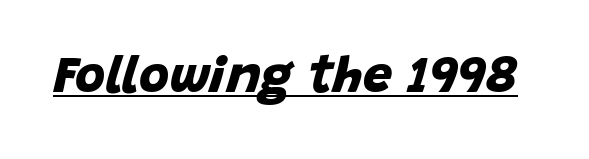
{"serif": "no", "bold": "yes", "weight": "bold", "width": "normal", "stroke_contrast": "low", "x_height": "large", "monospaced": "no", "underline": "yes", "letter_spacing": "normal", "letter_spacing_em": 0.0, "glyph_px": 52}
